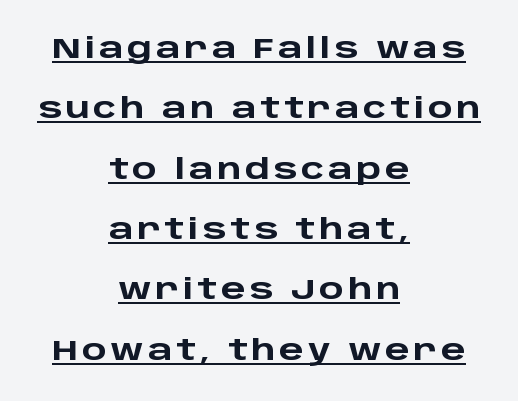
Rows of type keep a wide berth in the vertical direction. When letters stand straight like this, we call the style roman or upright. The rendering shows plain stroke endings on the letterforms — a sans-serif design. Every word sits above its own underline.
